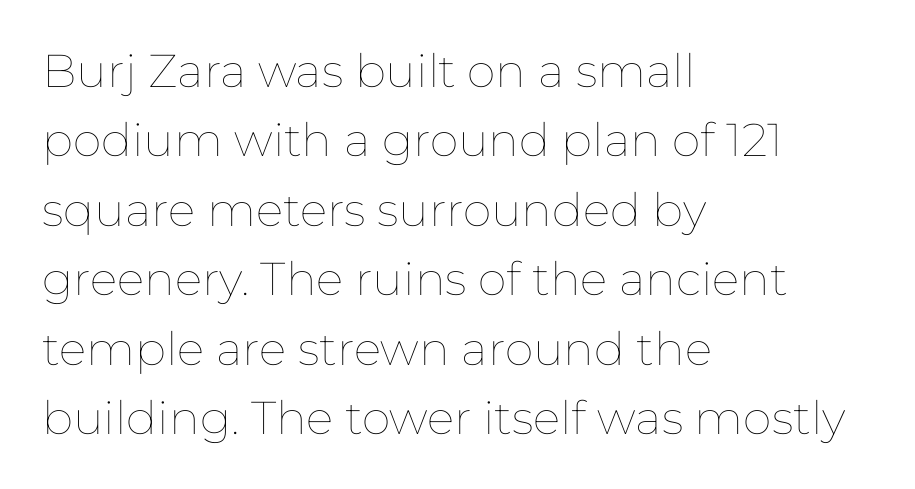
Q: Is the text bold? A: No.
Q: Is the text italic (slanted)? A: No, it is upright.
Q: Is the text underlined? A: No.
Q: How is the paragraph aligned? A: Left-aligned.
Q: Is the spacing between letters normal or unusually wide? A: Normal.
Q: Is the spacing between lines tight, normal or loose? A: Normal.
Q: Width (condensed, normal, or wide)? A: Normal.
Q: Stroke contrast? A: Low.
Q: x-height? A: Medium.
Q: Monospaced? A: No.
